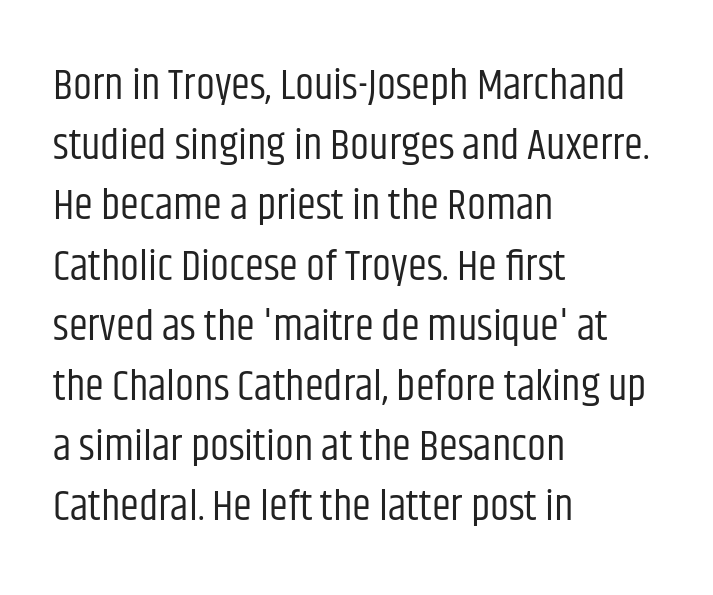
What's the leading like? Ordinary, nothing unusual. Clear beneath every line of the passage. A classic flush-left, rag-right setting is used for this passage. A light-to-regular cut is what we see here. Varying glyph widths throughout — classic text-font behaviour. No extra tracking has been applied to these lines.
